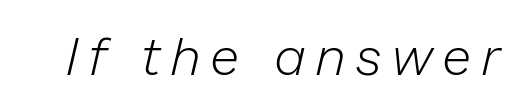
Q: Is the text bold? A: No.
Q: Is the text italic (slanted)? A: Yes, it leans right by about 13 degrees.
Q: Is the text underlined? A: No.
Q: Is the spacing between letters normal or unusually wide? A: Unusually wide.
Q: Width (condensed, normal, or wide)? A: Normal.
Q: Stroke contrast? A: Low.
Q: x-height? A: Medium.
Q: Monospaced? A: No.
